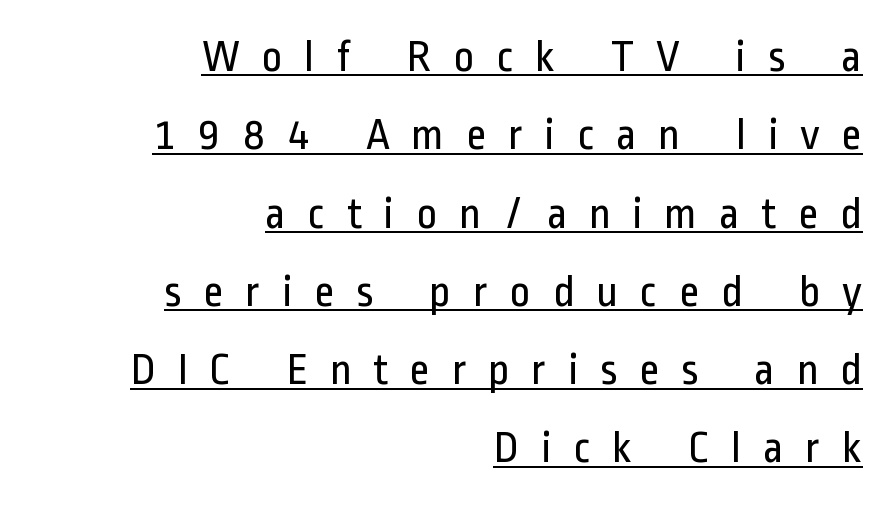
The image shows 45 px regular-weight, condensed sans-serif type, upright; set right-aligned, line spacing 1.74x, unusually wide letter spacing (+0.47 em), underlined; low stroke contrast and a medium x-height.
